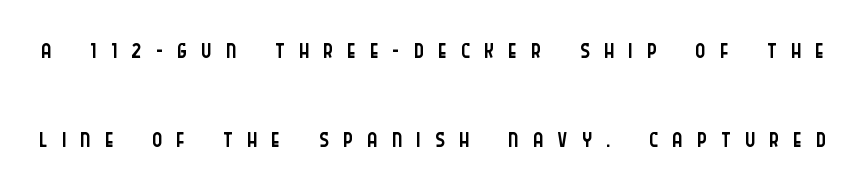
The image shows 39 px light, condensed sans-serif type, upright; set loose line spacing (2.27x), unusually wide letter spacing (+0.36 em), not underlined; low stroke contrast and a large x-height.
